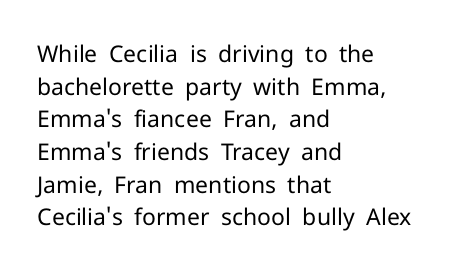
Q: Is the text bold? A: No.
Q: Is the text italic (slanted)? A: No, it is upright.
Q: Is the text underlined? A: No.
Q: How is the paragraph aligned? A: Left-aligned.
Q: Is the spacing between letters normal or unusually wide? A: Normal.
Q: Is the spacing between lines tight, normal or loose? A: Normal.
